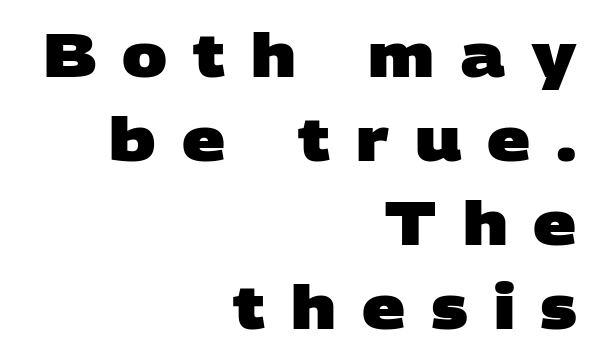
The image shows 60 px heavy, wide sans-serif type; set right-aligned, normal line spacing (1.4x), unusually wide letter spacing (+0.43 em), not underlined; low stroke contrast and a large x-height.
